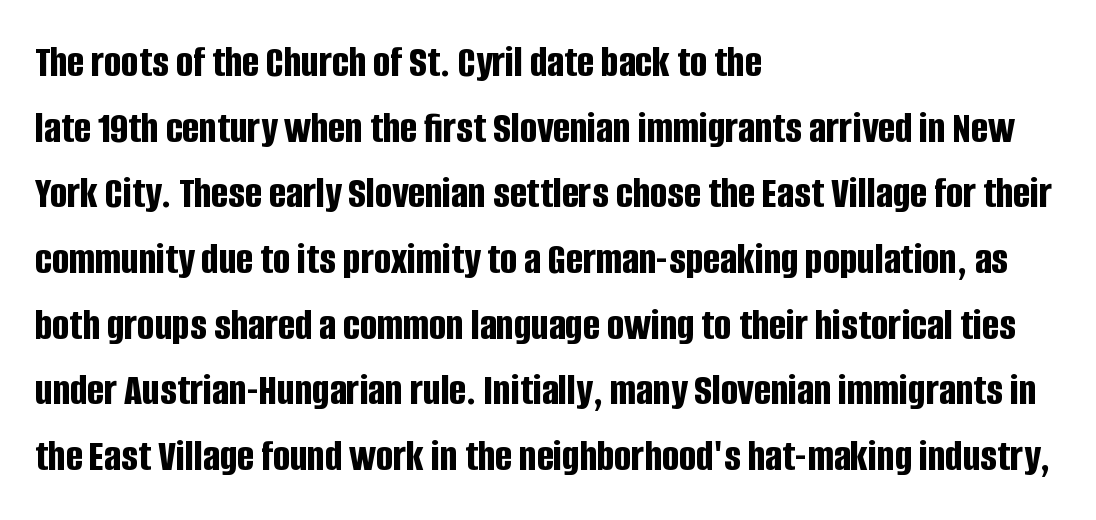
{"serif": "no", "italic": "no", "bold": "yes", "weight": "bold", "width": "condensed", "stroke_contrast": "low", "x_height": "large", "monospaced": "no", "underline": "no", "align": "left", "line_spacing": "normal", "line_spacing_ratio": 1.46, "letter_spacing": "normal", "letter_spacing_em": 0.0, "glyph_px": 45}
